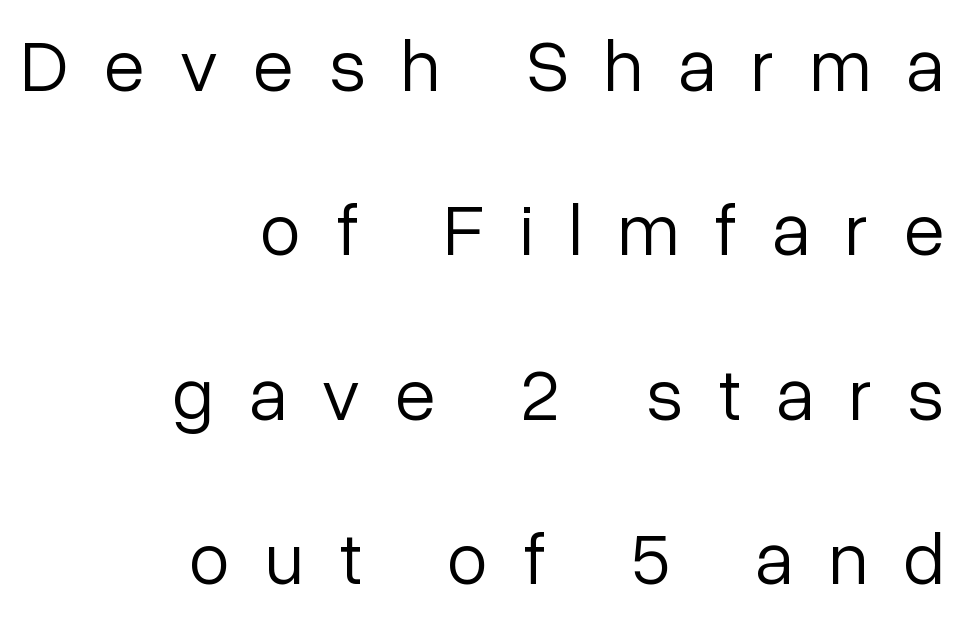
{"serif": "no", "italic": "no", "bold": "no", "weight": "light", "width": "normal", "stroke_contrast": "low", "x_height": "medium", "monospaced": "no", "underline": "no", "align": "right", "line_spacing": "loose", "line_spacing_ratio": 2.22, "letter_spacing": "wide", "letter_spacing_em": 0.48, "glyph_px": 74}
